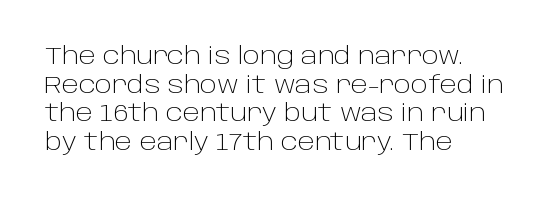
{"italic": "no", "bold": "no", "underline": "no", "align": "left", "line_spacing": "normal", "line_spacing_ratio": 1.25, "letter_spacing": "normal", "letter_spacing_em": 0.0, "glyph_px": 23}
